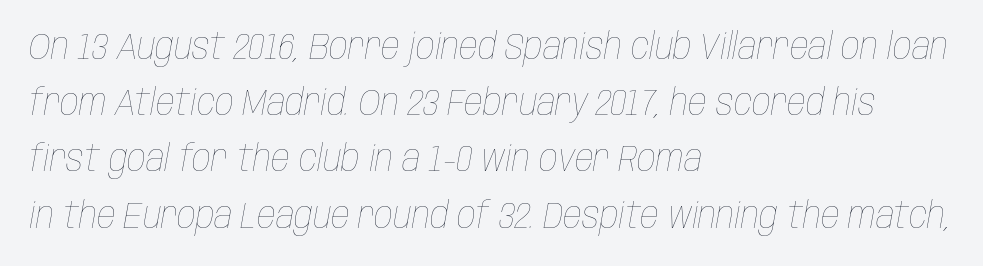
Q: Is the text bold? A: No.
Q: Is the text italic (slanted)? A: Yes, it leans right by about 10 degrees.
Q: Is the text underlined? A: No.
Q: How is the paragraph aligned? A: Left-aligned.
Q: Is the spacing between letters normal or unusually wide? A: Normal.
Q: Is the spacing between lines tight, normal or loose? A: Normal.
Q: Width (condensed, normal, or wide)? A: Condensed.
Q: Stroke contrast? A: Low.
Q: x-height? A: Large.
Q: Monospaced? A: No.
